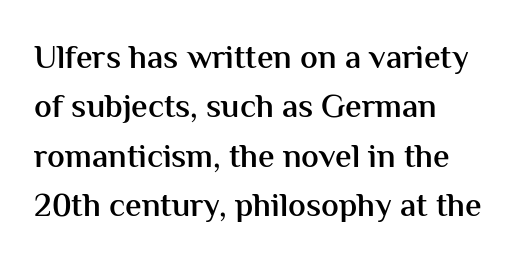
The image shows 33 px semibold sans-serif type, upright; set left-aligned, normal line spacing (1.5x), normal letter spacing, not underlined; medium stroke contrast and a medium x-height.
